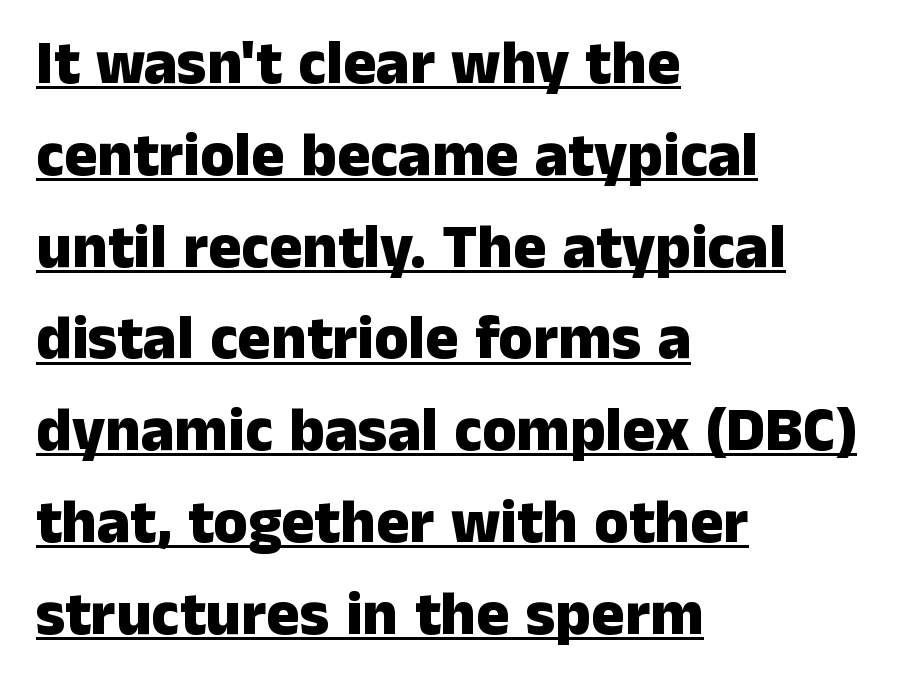
Each line of the rendering has a horizontal stroke beneath the glyphs. Serif or sans? Sans — the stroke terminals are bare. Compared with typical paragraphs, the rows here are spaced about the same. The specimen reads as upright at a glance.
